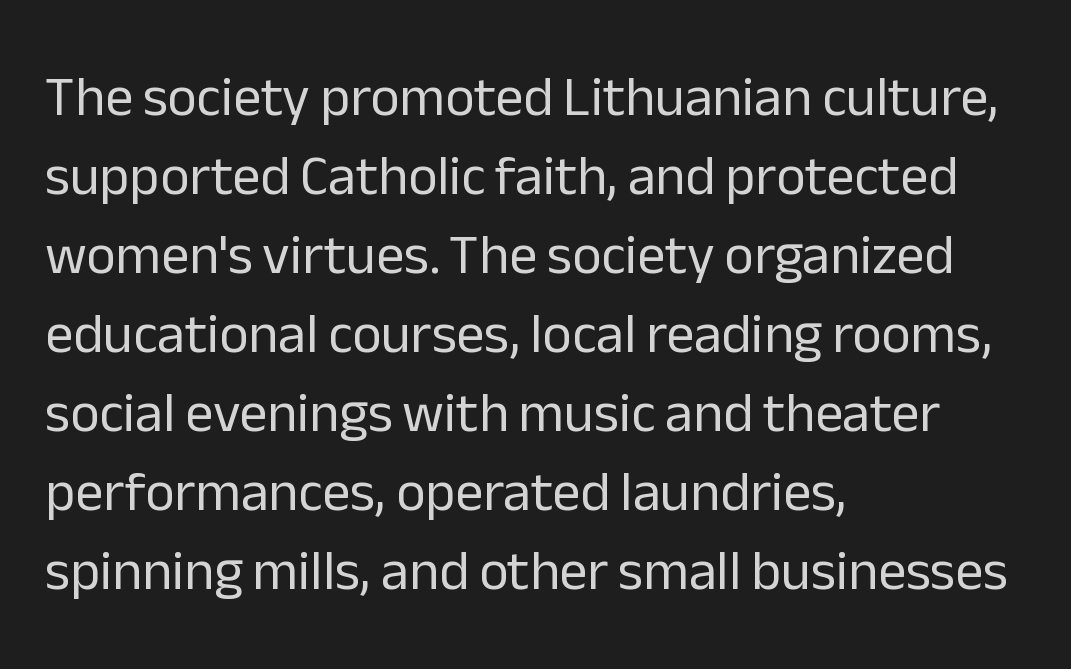
{"serif": "no", "italic": "no", "bold": "no", "weight": "regular", "width": "normal", "stroke_contrast": "low", "x_height": "medium", "monospaced": "no", "underline": "no", "align": "left", "line_spacing": "normal", "line_spacing_ratio": 1.41, "letter_spacing": "normal", "letter_spacing_em": 0.0, "glyph_px": 56}
